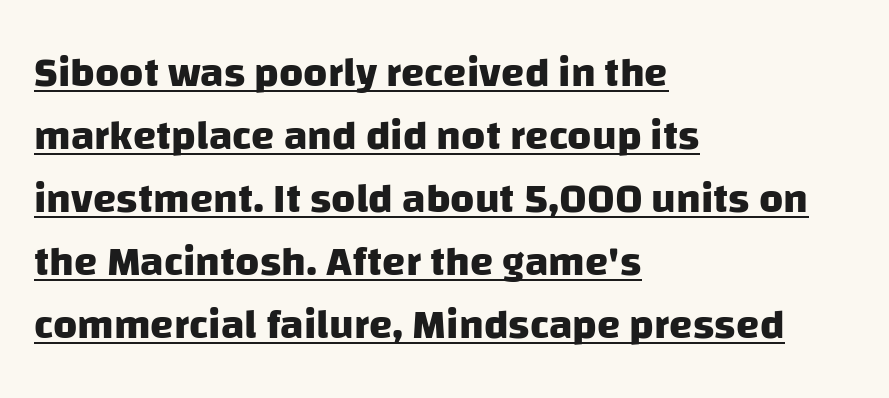
Q: Is the text bold? A: Yes.
Q: Is the typeface a serif or a sans-serif typeface? A: Sans-serif.
Q: Is the text underlined? A: Yes.
Q: How is the paragraph aligned? A: Left-aligned.
Q: Is the spacing between letters normal or unusually wide? A: Normal.
Q: Is the spacing between lines tight, normal or loose? A: Normal.
Q: Width (condensed, normal, or wide)? A: Normal.
Q: Stroke contrast? A: Low.
Q: x-height? A: Large.
Q: Monospaced? A: No.
